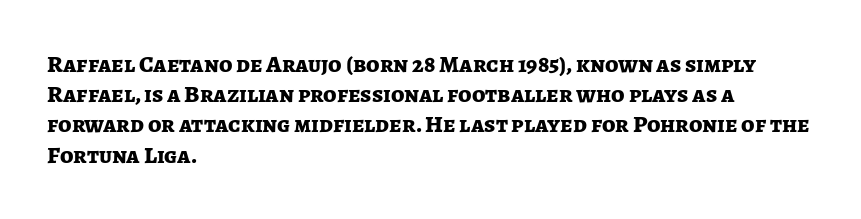
The image shows 24 px bold type, upright; set left-aligned, normal line spacing (1.26x), normal letter spacing, not underlined.
